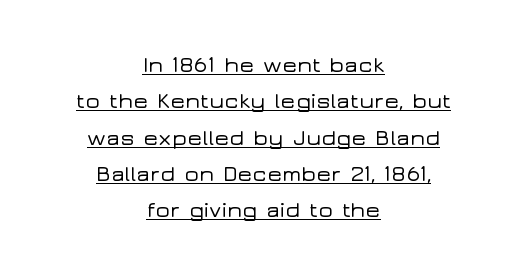
{"italic": "no", "underline": "yes", "align": "center", "line_spacing": "normal", "line_spacing_ratio": 1.65, "letter_spacing": "normal", "letter_spacing_em": 0.0, "glyph_px": 22}
